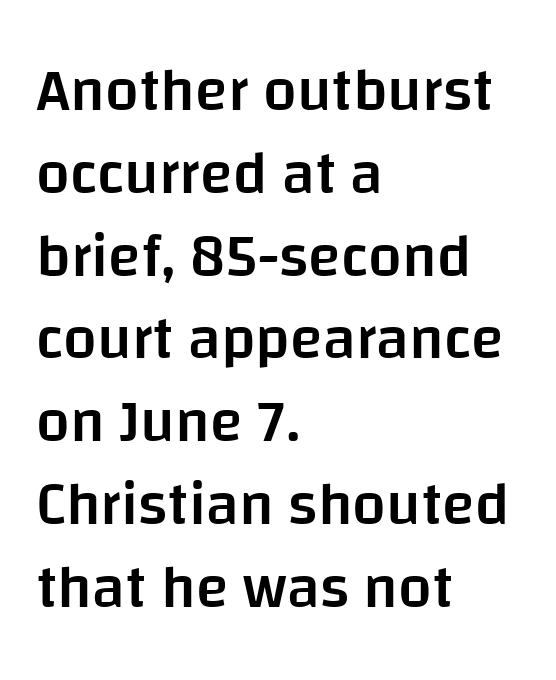
The letters advance in unequal steps, a hallmark of proportional type. Do the letters lean? They stand straight. The font is running at a semibold setting, under full bold. The gap between lines stays unmarked. Regarding leading, the lines here are spaced in the standard way. Leftover space on each line is placed entirely after the last word.
